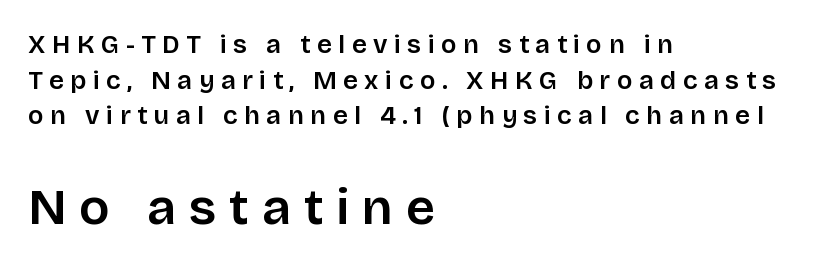
Each word looks stretched out because of the extra space between its letters. Italic? Not at all — the glyphs are vertical. Clear beneath every line of the passage. Leftover space on each line is placed entirely after the last word.
